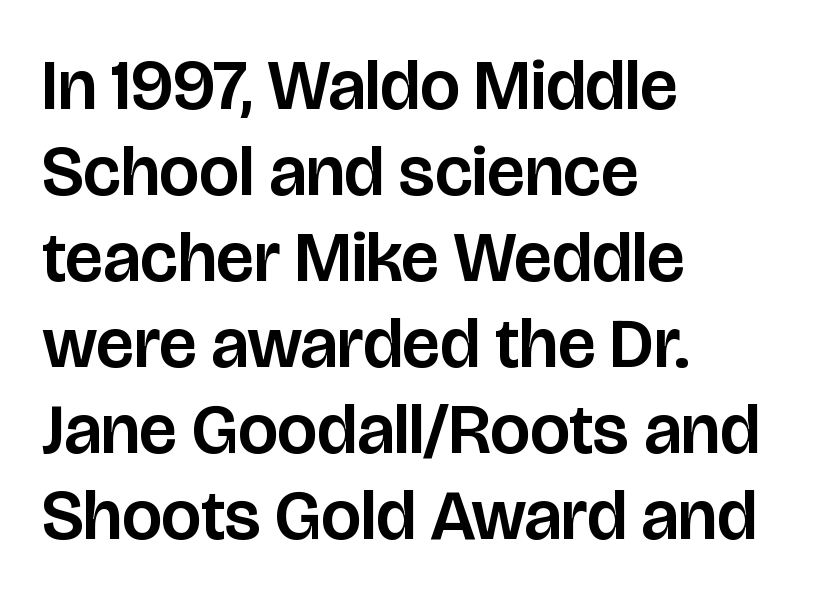
Q: Is the text italic (slanted)? A: No, it is upright.
Q: Is the typeface a serif or a sans-serif typeface? A: Sans-serif.
Q: Is the text underlined? A: No.
Q: How is the paragraph aligned? A: Left-aligned.
Q: Is the spacing between letters normal or unusually wide? A: Normal.
Q: Width (condensed, normal, or wide)? A: Normal.
Q: Stroke contrast? A: Low.
Q: x-height? A: Large.
Q: Monospaced? A: No.
